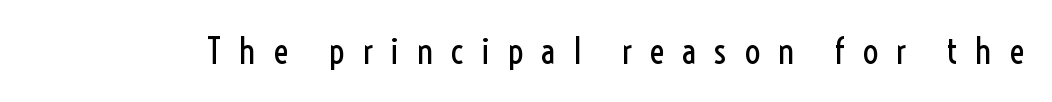
{"serif": "no", "italic": "no", "bold": "no", "weight": "regular", "width": "condensed", "x_height": "medium", "monospaced": "no", "underline": "no", "letter_spacing": "wide", "letter_spacing_em": 0.47, "glyph_px": 36}
